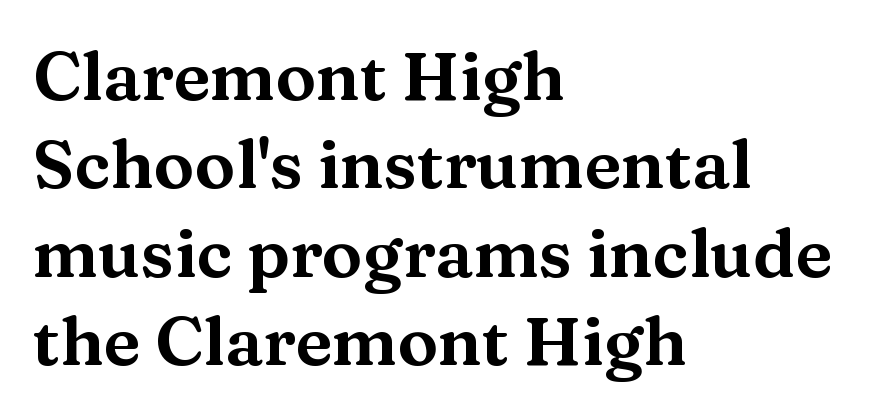
The image shows 68 px wide serif type, upright; set left-aligned, normal line spacing (1.3x), normal letter spacing, not underlined; medium stroke contrast and a medium x-height.
